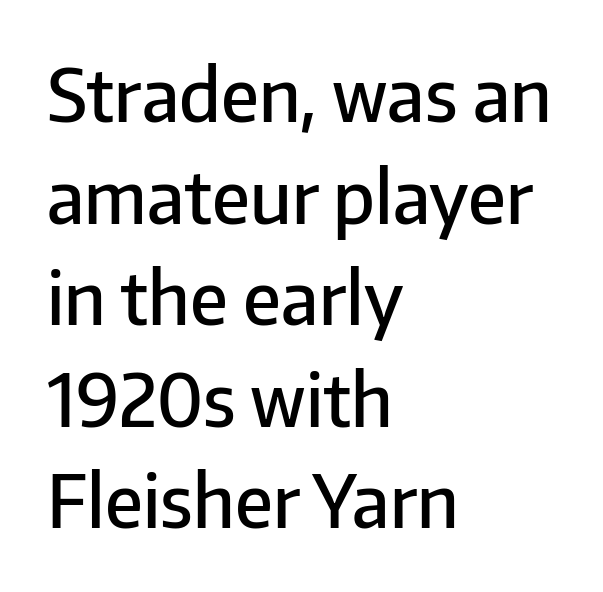
Rendered with straight, roman letterforms. Has an underline been added? It has not. Letterform terminals end flat and unadorned throughout the passage. Line starts are locked; line ends wander. Students, note that the glyphs here touch the page at normal intervals.
